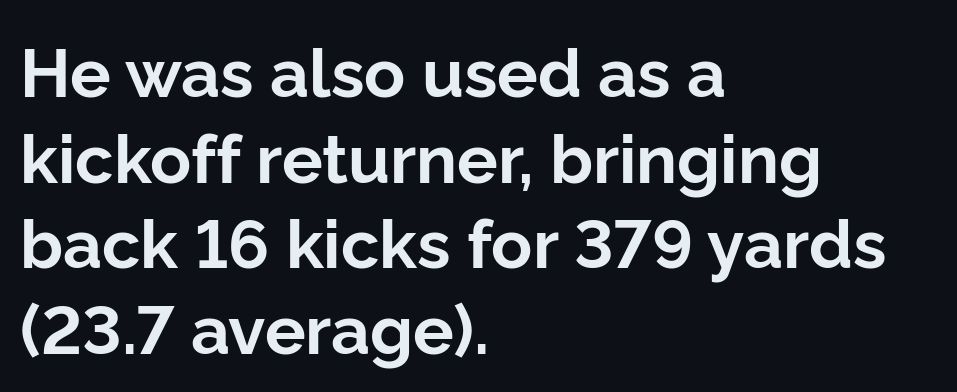
{"serif": "no", "italic": "no", "bold": "yes", "weight": "bold", "width": "normal", "stroke_contrast": "low", "x_height": "medium", "monospaced": "no", "underline": "no", "align": "left", "line_spacing": "normal", "line_spacing_ratio": 1.26, "letter_spacing": "normal", "letter_spacing_em": 0.0, "glyph_px": 68}
